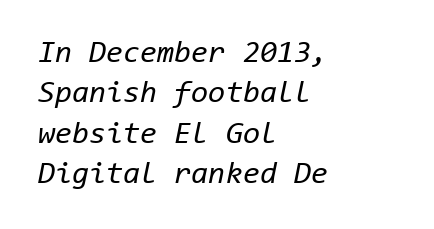
{"italic": "yes", "lean": "right", "slant_degrees": 11, "bold": "no", "weight": "regular", "width": "normal", "stroke_contrast": "low", "x_height": "medium", "monospaced": "yes", "underline": "no", "align": "left", "line_spacing": "normal", "line_spacing_ratio": 1.3, "letter_spacing": "normal", "letter_spacing_em": 0.0, "glyph_px": 31}
